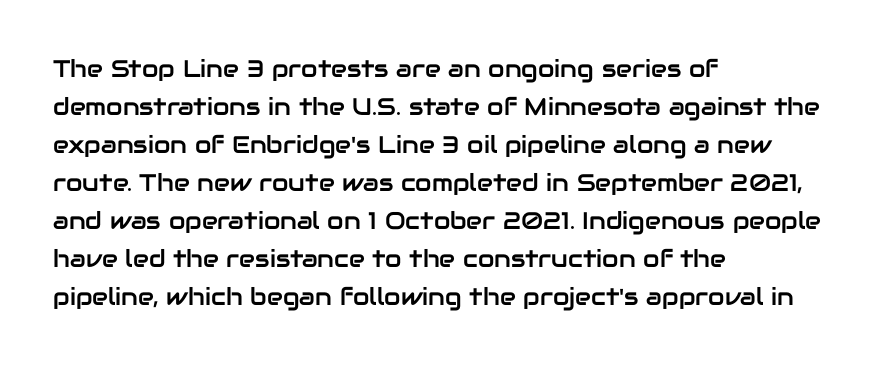
Q: Is the text italic (slanted)? A: No, it is upright.
Q: Is the text underlined? A: No.
Q: How is the paragraph aligned? A: Left-aligned.
Q: Is the spacing between letters normal or unusually wide? A: Normal.
Q: Is the spacing between lines tight, normal or loose? A: Normal.
